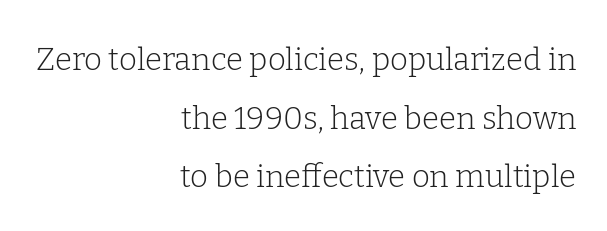
Q: Is the text bold? A: No.
Q: Is the text italic (slanted)? A: No, it is upright.
Q: Is the typeface a serif or a sans-serif typeface? A: Serif.
Q: Is the text underlined? A: No.
Q: How is the paragraph aligned? A: Right-aligned.
Q: Is the spacing between letters normal or unusually wide? A: Normal.
Q: Width (condensed, normal, or wide)? A: Normal.
Q: Stroke contrast? A: Low.
Q: x-height? A: Medium.
Q: Monospaced? A: No.
